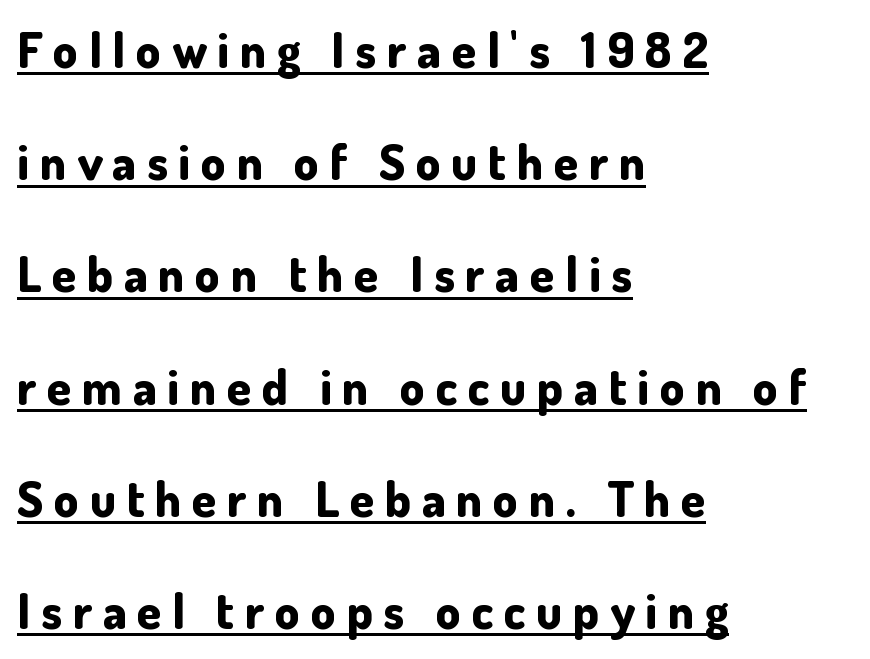
The space between consecutive lines is lavish. The typesetting leans heavy: a genuine bold. The specimen includes a rule beneath the text block's lines. The typeface chosen for these lines omits serifs. Caption: expanded tracking, letters set apart.
